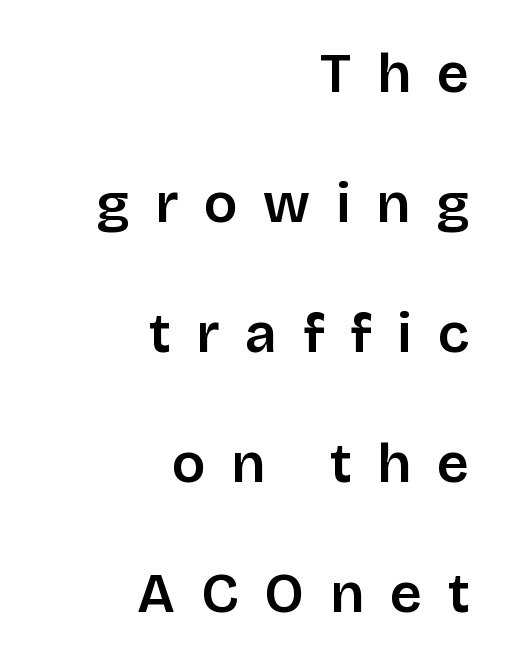
What's the leading like? Stretched, with rows far apart. Do the characters align in a grid? No, the font is proportional. Check under the words: just untouched page. Does the copy run flush right? Yes — the right margin is perfectly even. The designer went with a sans here, leaving each stem footless. When letters stand straight like this, we call the style roman or upright.
